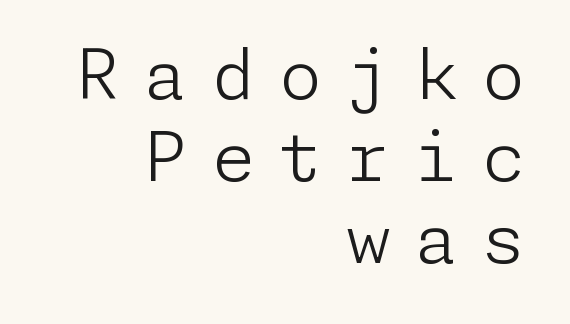
{"serif": "no", "italic": "no", "bold": "no", "weight": "light", "width": "normal", "stroke_contrast": "low", "x_height": "medium", "underline": "no", "align": "right", "line_spacing_ratio": 1.19, "letter_spacing": "wide", "letter_spacing_em": 0.36, "glyph_px": 69}
